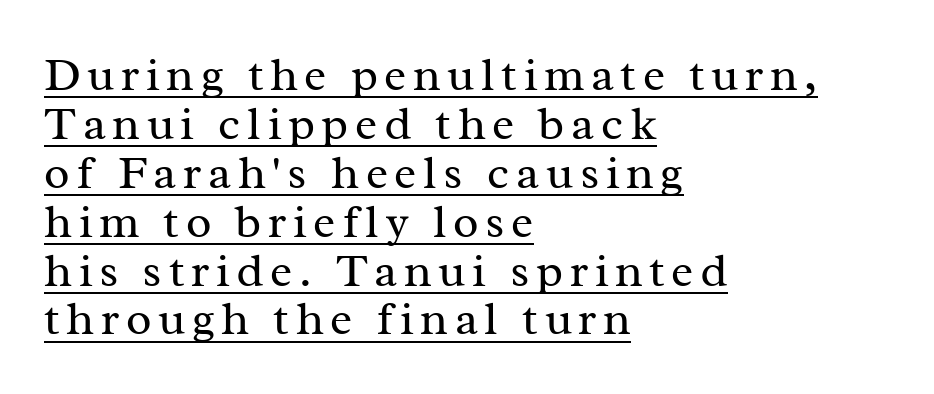
{"serif": "yes", "italic": "no", "bold": "no", "weight": "regular", "width": "normal", "stroke_contrast": "medium", "x_height": "medium", "monospaced": "no", "underline": "yes", "align": "left", "line_spacing": "tight", "line_spacing_ratio": 1.04, "glyph_px": 47}
